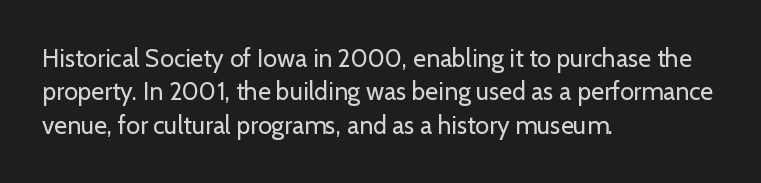
Q: Is the text bold? A: No.
Q: Is the text italic (slanted)? A: No, it is upright.
Q: Is the text underlined? A: No.
Q: How is the paragraph aligned? A: Left-aligned.
Q: Is the spacing between letters normal or unusually wide? A: Normal.
Q: Is the spacing between lines tight, normal or loose? A: Normal.
